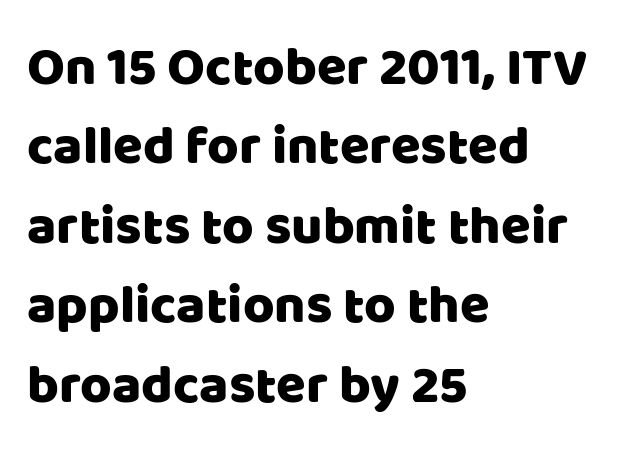
The image shows 54 px sans-serif type, upright; set left-aligned, normal line spacing (1.47x), normal letter spacing, not underlined; low stroke contrast and a large x-height.
